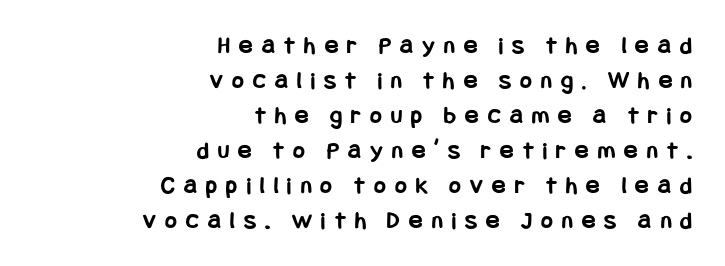
{"italic": "no", "bold": "yes", "underline": "no", "align": "right", "line_spacing": "normal", "line_spacing_ratio": 1.4, "letter_spacing": "wide", "letter_spacing_em": 0.37, "glyph_px": 25}
